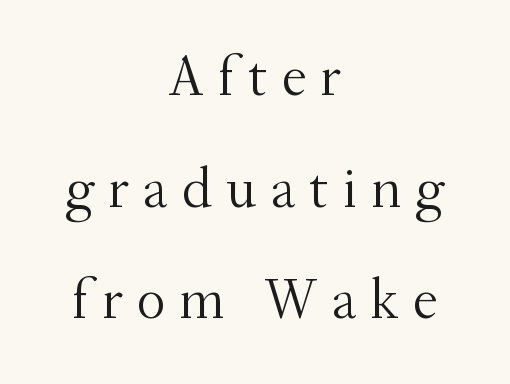
Q: Is the text bold? A: No.
Q: Is the text italic (slanted)? A: No, it is upright.
Q: Is the typeface a serif or a sans-serif typeface? A: Serif.
Q: Is the text underlined? A: No.
Q: How is the paragraph aligned? A: Centered.
Q: Is the spacing between letters normal or unusually wide? A: Unusually wide.
Q: Is the spacing between lines tight, normal or loose? A: Loose.
Q: Width (condensed, normal, or wide)? A: Normal.
Q: Stroke contrast? A: Medium.
Q: x-height? A: Small.
Q: Monospaced? A: No.
